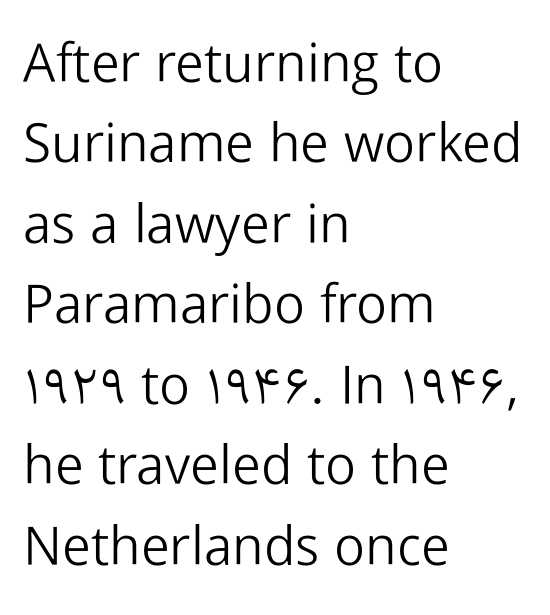
The image shows 54 px light sans-serif type, upright; set left-aligned, normal line spacing (1.49x), normal letter spacing, not underlined; low stroke contrast and a medium x-height.
